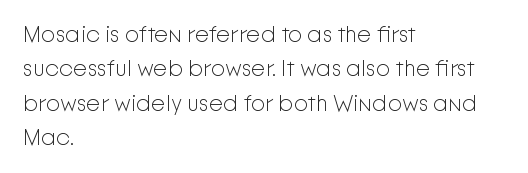
{"italic": "no", "bold": "no", "underline": "no", "align": "left", "line_spacing": "normal", "line_spacing_ratio": 1.49, "letter_spacing": "normal", "letter_spacing_em": 0.0, "glyph_px": 23}
